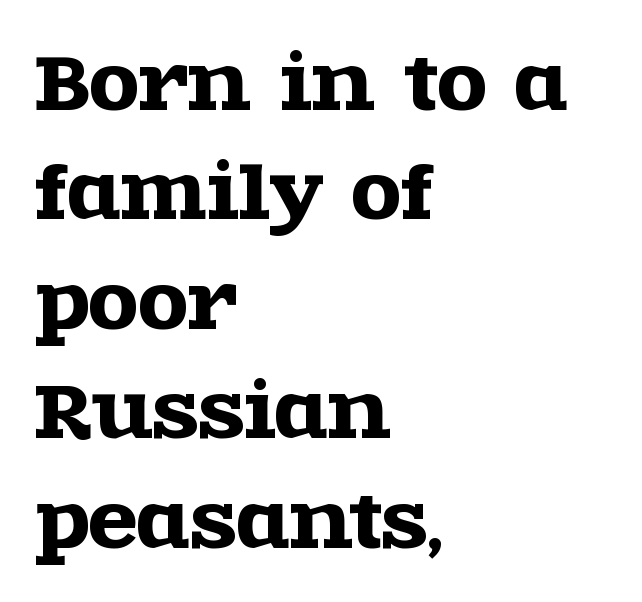
{"serif": "yes", "italic": "no", "width": "wide", "x_height": "large", "monospaced": "no", "underline": "no", "align": "left", "line_spacing": "normal", "line_spacing_ratio": 1.52, "letter_spacing": "normal", "letter_spacing_em": 0.0, "glyph_px": 72}
